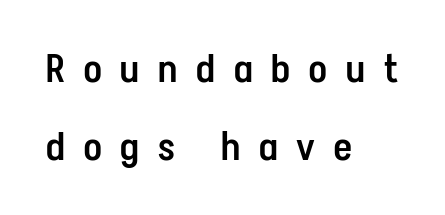
The face used here is proportionally spaced, like ordinary book or web type. Characters follow at a spacing far wider than the type designer built in. The vertical gap from one line to the next is large. The zone under the glyphs is completely vacant. Is there any slant? The stems are plumb. The font is running at a semibold setting, under full bold.
